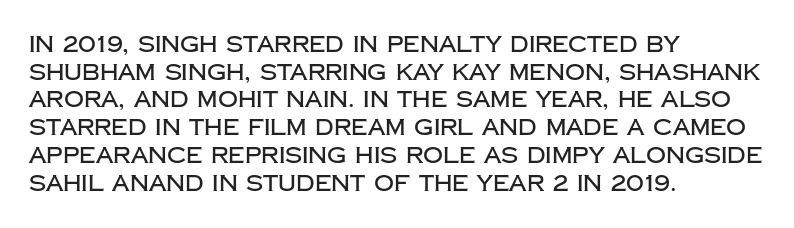
The image shows 22 px text type, upright; set left-aligned, normal line spacing (1.26x), normal letter spacing, not underlined.
